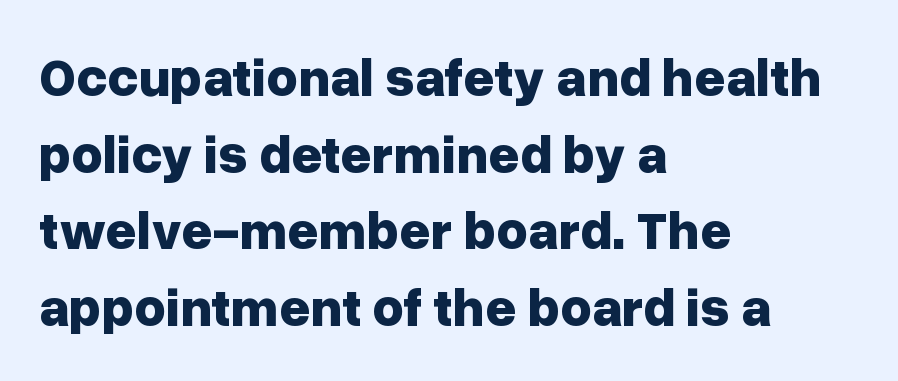
The image shows 54 px bold sans-serif type, upright; set left-aligned, normal line spacing (1.42x), normal letter spacing, not underlined; low stroke contrast and a medium x-height.
